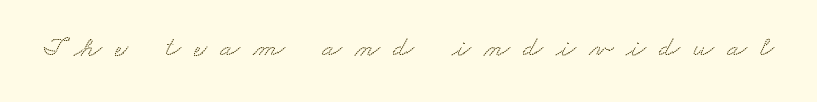
{"width": "wide", "stroke_contrast": "low", "x_height": "small", "monospaced": "no", "underline": "no", "letter_spacing": "wide", "letter_spacing_em": 0.45, "glyph_px": 29}
